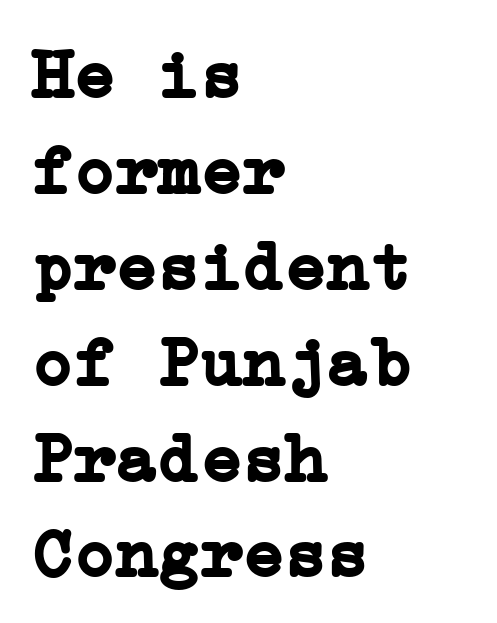
How heavy is the stroke? Heavy — this is a bold. Leftover space on each line is placed entirely after the last word. Quick note: underline off. Rows of type keep a routine distance in the vertical direction. Serifs: yes, visible at the terminals of the letterforms.
